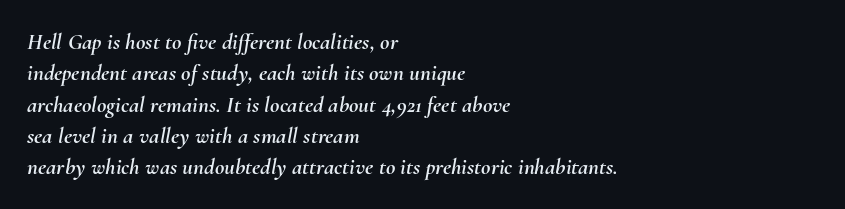
The gap between lines stays unmarked. This sample keeps an unexceptional amount of space between lines. Short and long lines alike share a common starting point at left. In terms of posture, this sample is oblique.
